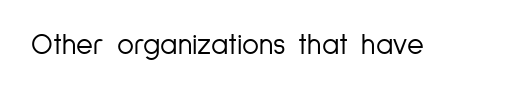
{"serif": "no", "italic": "no", "bold": "no", "weight": "light", "width": "condensed", "stroke_contrast": "low", "x_height": "medium", "monospaced": "no", "underline": "no", "letter_spacing": "normal", "letter_spacing_em": 0.0, "glyph_px": 29}
